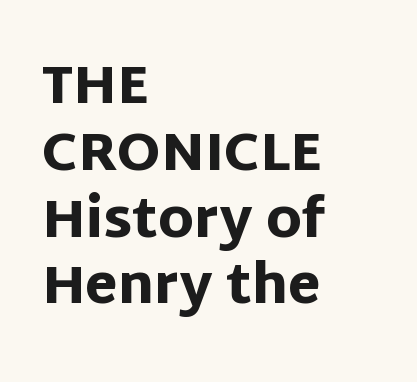
The image shows 53 px heavy sans-serif type, upright; set left-aligned, normal line spacing (1.26x), normal letter spacing, not underlined; low stroke contrast and a large x-height.
